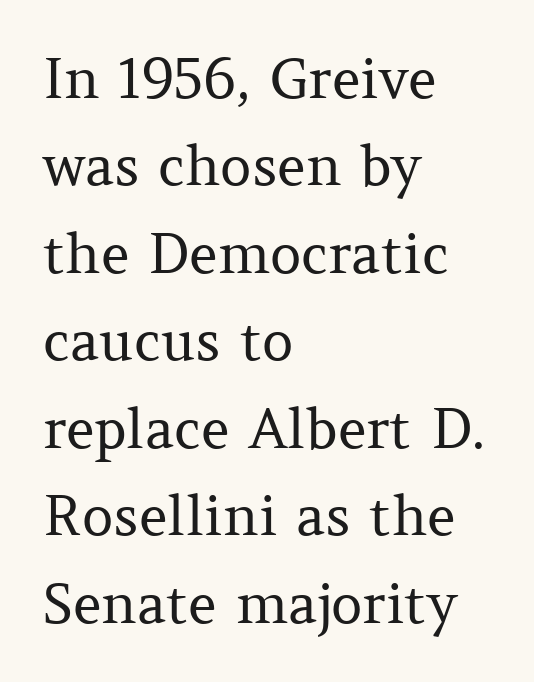
{"serif": "yes", "italic": "no", "bold": "no", "weight": "regular", "width": "normal", "stroke_contrast": "medium", "x_height": "medium", "monospaced": "no", "underline": "no", "align": "left", "line_spacing": "normal", "line_spacing_ratio": 1.59, "letter_spacing": "normal", "letter_spacing_em": 0.0, "glyph_px": 55}
